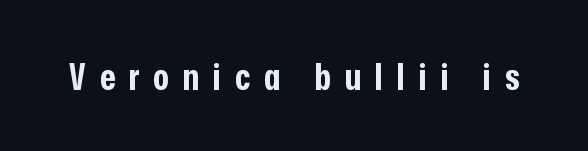
Q: Is the text bold? A: Yes.
Q: Is the text italic (slanted)? A: No, it is upright.
Q: Is the typeface a serif or a sans-serif typeface? A: Sans-serif.
Q: Is the text underlined? A: No.
Q: Is the spacing between letters normal or unusually wide? A: Unusually wide.
Q: Width (condensed, normal, or wide)? A: Condensed.
Q: Stroke contrast? A: Low.
Q: x-height? A: Medium.
Q: Monospaced? A: No.
